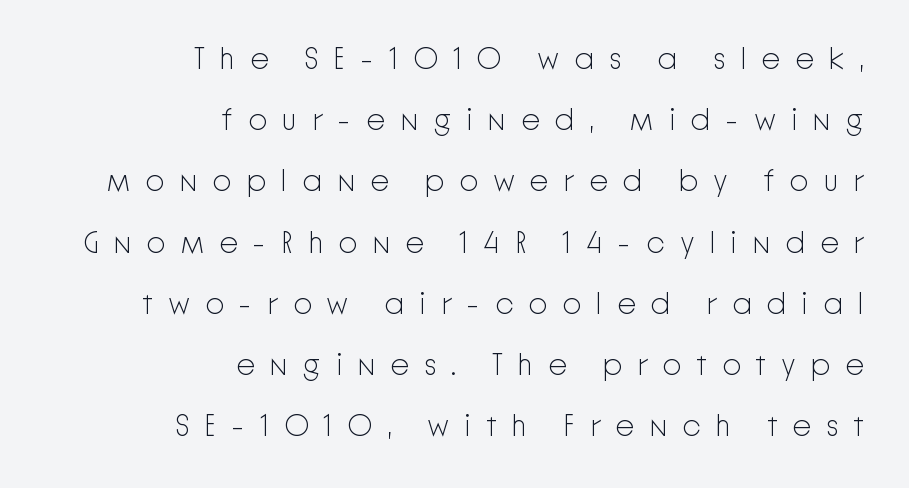
{"serif": "no", "italic": "no", "bold": "no", "weight": "light", "width": "normal", "stroke_contrast": "low", "x_height": "medium", "monospaced": "no", "underline": "no", "align": "right", "line_spacing": "loose", "line_spacing_ratio": 2.04, "letter_spacing": "wide", "letter_spacing_em": 0.49, "glyph_px": 30}
